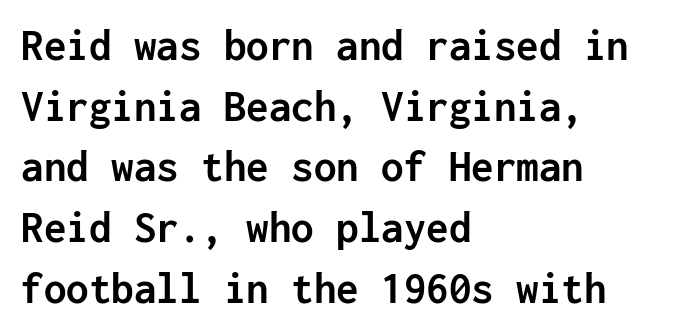
Q: Is the text bold? A: Yes.
Q: Is the text italic (slanted)? A: No, it is upright.
Q: Is the typeface a serif or a sans-serif typeface? A: Sans-serif.
Q: Is the text underlined? A: No.
Q: How is the paragraph aligned? A: Left-aligned.
Q: Is the spacing between letters normal or unusually wide? A: Normal.
Q: Is the spacing between lines tight, normal or loose? A: Normal.
Q: Width (condensed, normal, or wide)? A: Normal.
Q: Stroke contrast? A: Low.
Q: x-height? A: Medium.
Q: Monospaced? A: Yes.
